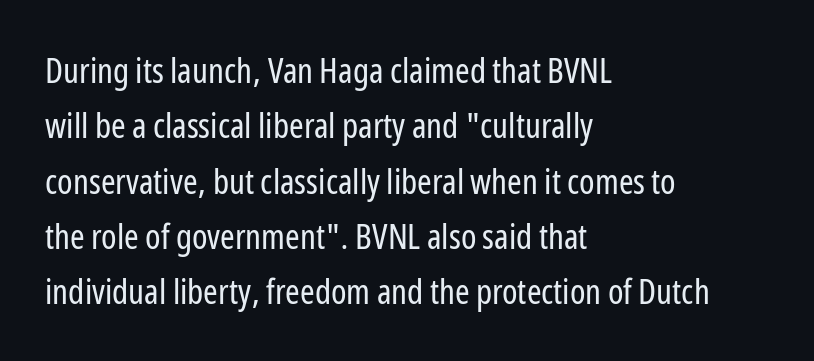
Q: Is the text bold? A: No.
Q: Is the text italic (slanted)? A: No, it is upright.
Q: Is the typeface a serif or a sans-serif typeface? A: Sans-serif.
Q: Is the text underlined? A: No.
Q: How is the paragraph aligned? A: Left-aligned.
Q: Is the spacing between letters normal or unusually wide? A: Normal.
Q: Is the spacing between lines tight, normal or loose? A: Normal.
Q: Width (condensed, normal, or wide)? A: Condensed.
Q: Stroke contrast? A: Low.
Q: x-height? A: Medium.
Q: Monospaced? A: No.
